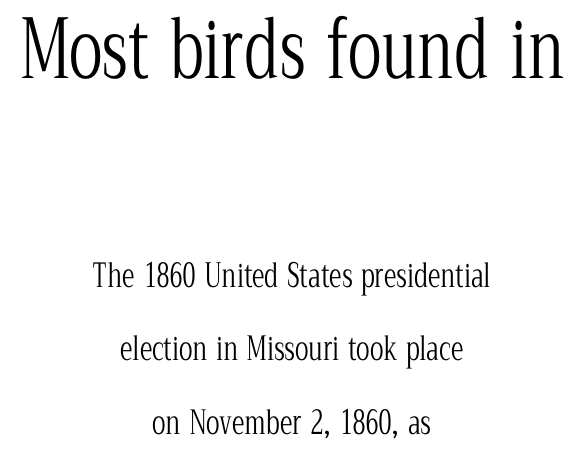
Examine the stroke ends and you'll spot serifs. Short note: letters normally spaced. Quick note: underline off. No extra ink here — the face is not bold. The setting favours the middle, as headings and verse often do. Upright lettering throughout.
